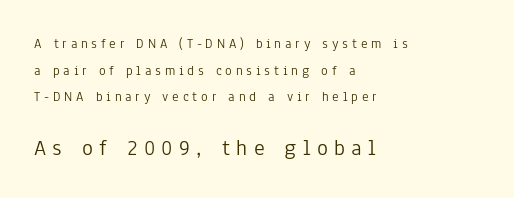
The typesetting does not lean heavy: it is not bold. The second block has been scaled up relative to the first. A student would call this left alignment; a typographer would say flush left, rag right. A roman cut, with each character standing at attention. Someone cranked the tracking dial way up on this one. Leading is clearly above the norm, producing a sparse column.
